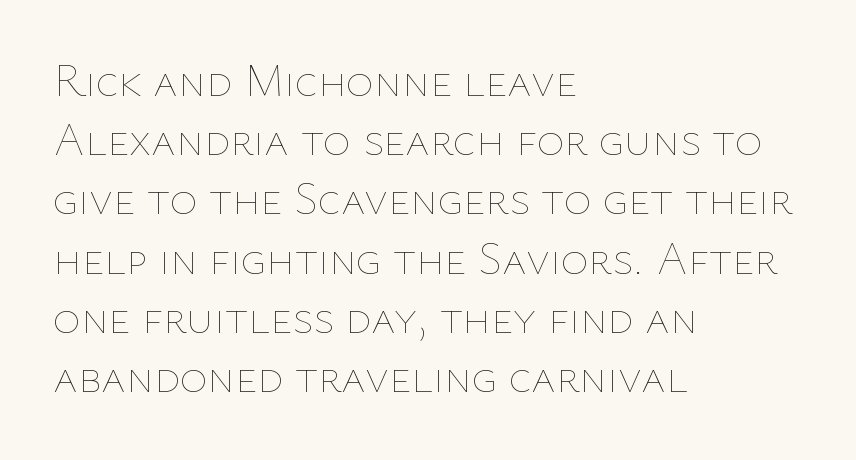
The image shows 47 px thin type, upright; set left-aligned, normal line spacing (1.26x), normal letter spacing, not underlined; low stroke contrast and a medium x-height.
